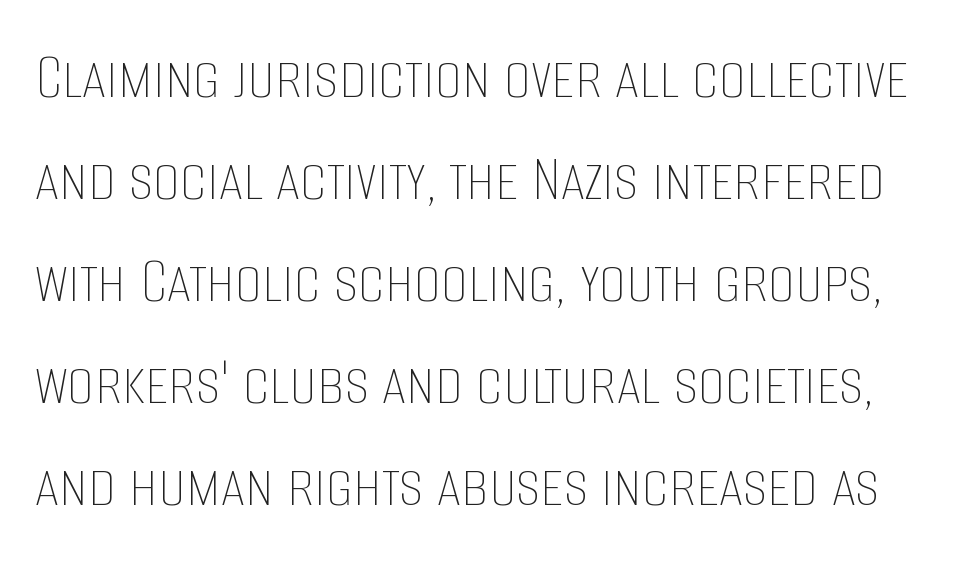
The image shows 68 px thin, condensed type, upright; set normal line spacing (1.5x), normal letter spacing, not underlined; low stroke contrast and a large x-height.
